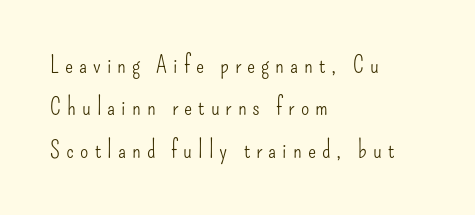
{"italic": "no", "bold": "no", "underline": "no", "align": "left", "line_spacing_ratio": 1.77, "letter_spacing": "wide", "letter_spacing_em": 0.25, "glyph_px": 24}
